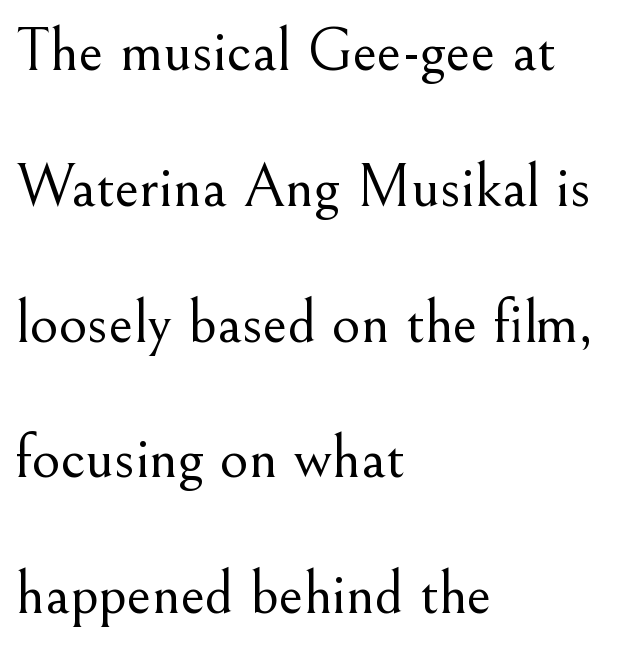
Q: Is the text bold? A: No.
Q: Is the text italic (slanted)? A: No, it is upright.
Q: Is the typeface a serif or a sans-serif typeface? A: Serif.
Q: Is the text underlined? A: No.
Q: How is the paragraph aligned? A: Left-aligned.
Q: Is the spacing between letters normal or unusually wide? A: Normal.
Q: Is the spacing between lines tight, normal or loose? A: Loose.
Q: Width (condensed, normal, or wide)? A: Normal.
Q: Stroke contrast? A: Medium.
Q: x-height? A: Small.
Q: Monospaced? A: No.
